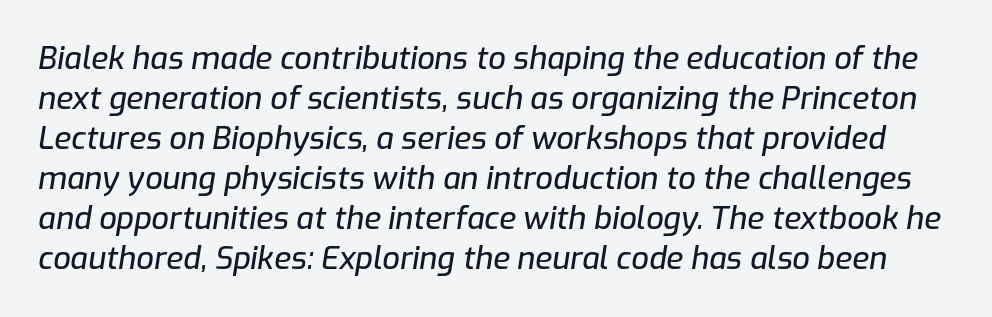
The image shows 31 px text type, italic (leaning right); set normal line spacing (1.29x), normal letter spacing, not underlined; low stroke contrast and a medium x-height.
